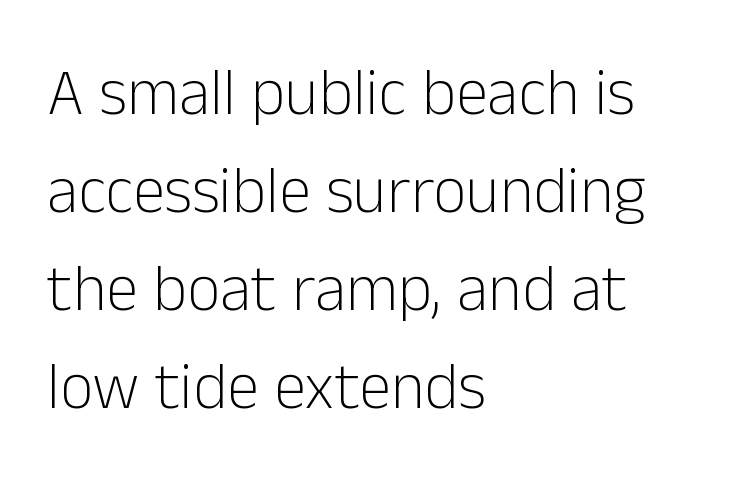
The image shows 65 px light sans-serif type, upright; set left-aligned, normal line spacing (1.51x), normal letter spacing, not underlined; low stroke contrast and a medium x-height.
